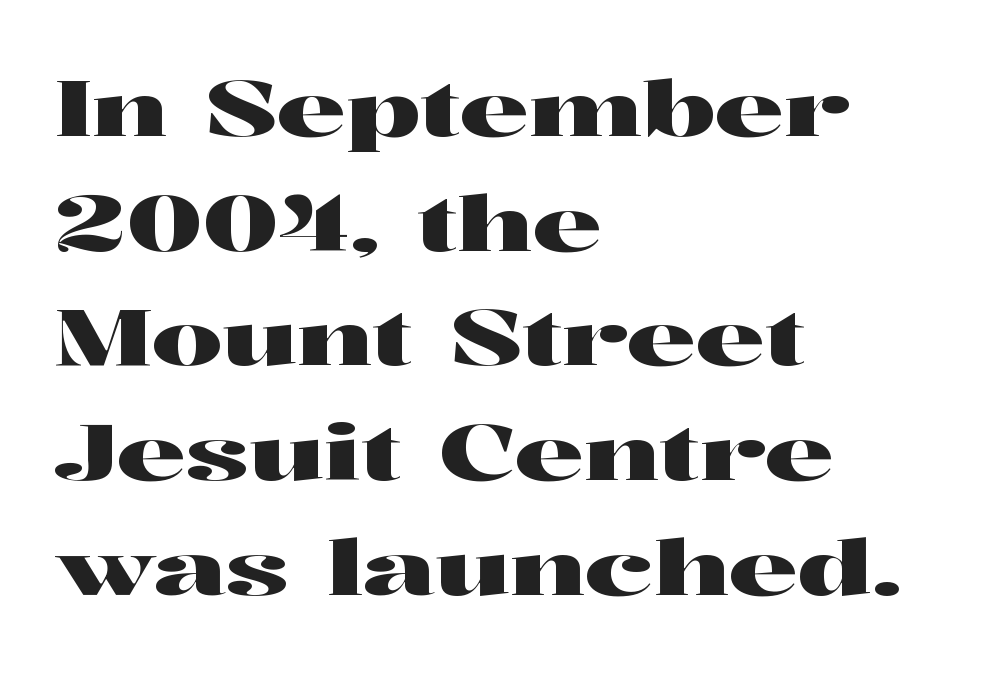
These lines are composed in type with serifs. Upright lettering throughout. A student would call this left alignment; a typographer would say flush left, rag right. Honestly, there is no underline to notice here at all. A normal amount of white space separates one row of letters from the next.
